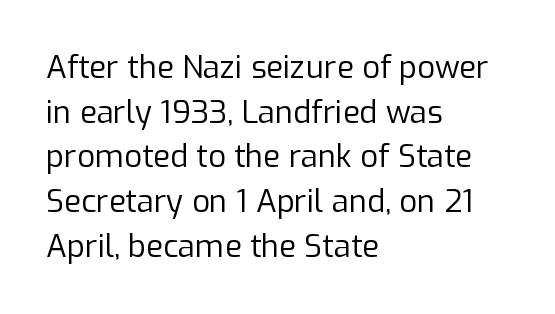
The image shows 31 px regular-weight sans-serif type, upright; set left-aligned, normal line spacing (1.44x), normal letter spacing, not underlined; low stroke contrast and a medium x-height.
